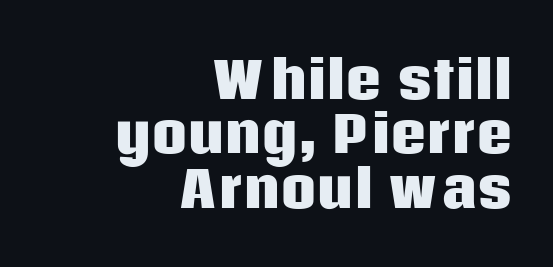
Q: Is the text bold? A: Yes.
Q: Is the text italic (slanted)? A: No, it is upright.
Q: Is the typeface a serif or a sans-serif typeface? A: Sans-serif.
Q: Is the text underlined? A: No.
Q: How is the paragraph aligned? A: Right-aligned.
Q: Is the spacing between letters normal or unusually wide? A: Normal.
Q: Is the spacing between lines tight, normal or loose? A: Tight.
Q: Width (condensed, normal, or wide)? A: Normal.
Q: Stroke contrast? A: Low.
Q: x-height? A: Large.
Q: Monospaced? A: No.
